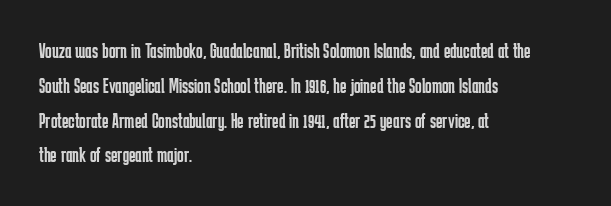
Q: Is the text bold? A: No.
Q: Is the text italic (slanted)? A: No, it is upright.
Q: Is the text underlined? A: No.
Q: How is the paragraph aligned? A: Left-aligned.
Q: Is the spacing between letters normal or unusually wide? A: Normal.
Q: Is the spacing between lines tight, normal or loose? A: Normal.
